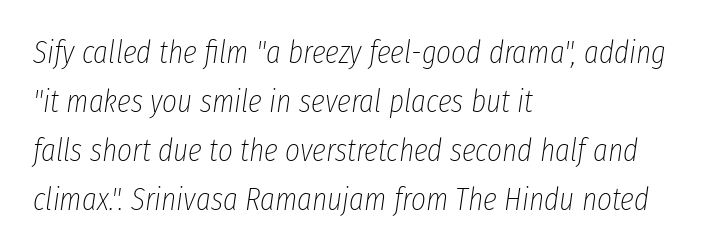
{"italic": "yes", "lean": "right", "slant_degrees": 8, "bold": "no", "weight": "thin", "width": "condensed", "stroke_contrast": "low", "x_height": "medium", "monospaced": "no", "underline": "no", "align": "left", "line_spacing": "normal", "line_spacing_ratio": 1.53, "letter_spacing": "normal", "letter_spacing_em": 0.0, "glyph_px": 32}
